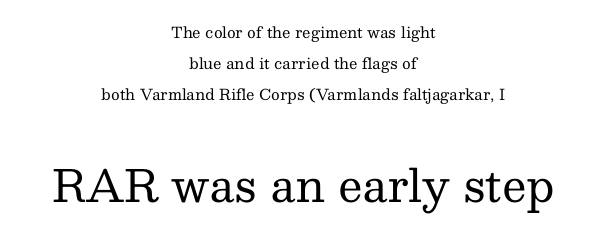
The image shows 44 px regular-weight serif type, upright; set centered, loose line spacing (2.07x), normal letter spacing, not underlined; the second (bottom) block is 2.93x larger; medium stroke contrast and a medium x-height.
